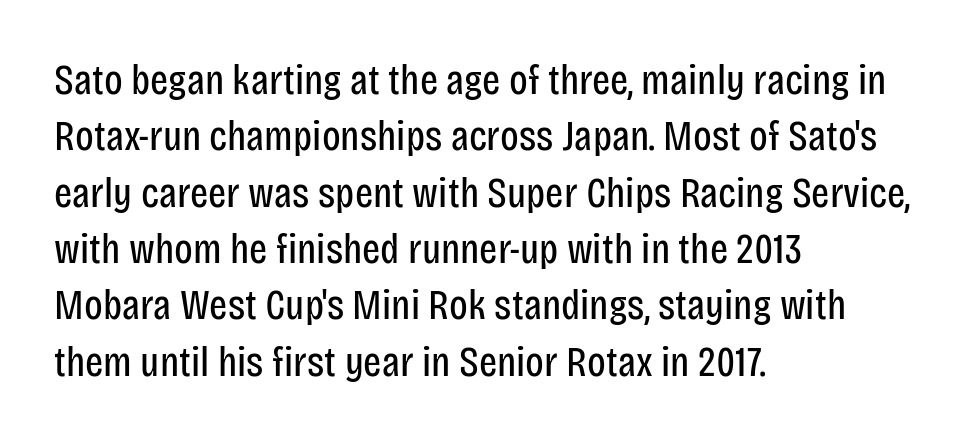
The image shows 43 px regular-weight, condensed sans-serif type, upright; set left-aligned, normal line spacing (1.31x), normal letter spacing, not underlined; low stroke contrast and a large x-height.
